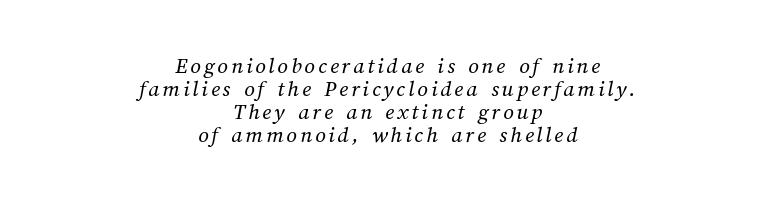
The image shows 23 px text type; set centered, tight line spacing (1.0x), not underlined.
